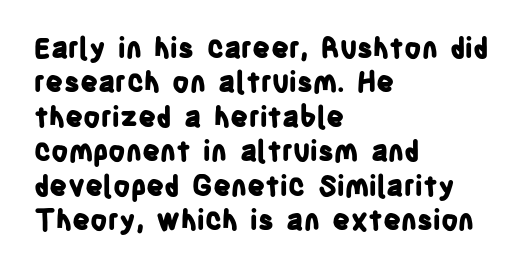
Q: Is the text bold? A: Yes.
Q: Is the text italic (slanted)? A: No, it is upright.
Q: Is the typeface a serif or a sans-serif typeface? A: Sans-serif.
Q: Is the text underlined? A: No.
Q: How is the paragraph aligned? A: Left-aligned.
Q: Is the spacing between letters normal or unusually wide? A: Normal.
Q: Width (condensed, normal, or wide)? A: Condensed.
Q: Stroke contrast? A: Low.
Q: x-height? A: Large.
Q: Monospaced? A: No.
